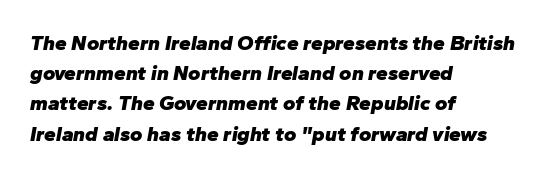
Yep, that's italic — everything's leaning. Each word holds together tightly as a unit, with standard inter-letter gaps. The baseline area is clear. Horizontal bands of white between lines are of average thickness. One-word summary of the alignment: left. Typographic density is high because the face is bold.
